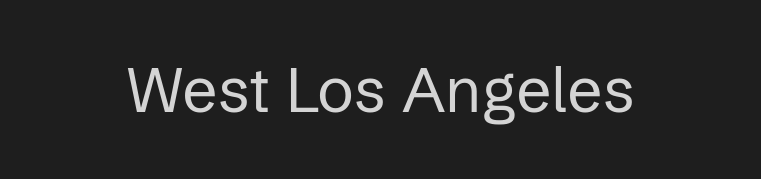
You could not count columns in this text — the font is proportionally spaced. The letters sit at their default tracking, neither squeezed nor spread. Anything drawn beneath the words? Only blank space. Upright lettering throughout. I'd call this a sans setting — the letters go barefoot. Is the stroke heavy? The answer is a plain regular-or-lighter.
